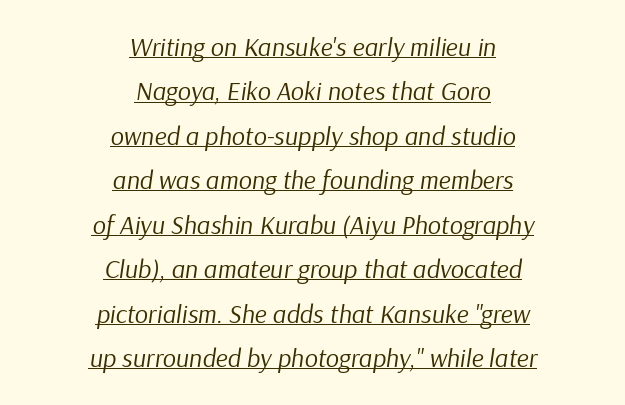
{"italic": "yes", "lean": "right", "slant_degrees": 9, "bold": "no", "underline": "yes", "align": "center", "line_spacing_ratio": 1.71, "letter_spacing": "normal", "letter_spacing_em": 0.0, "glyph_px": 26}
